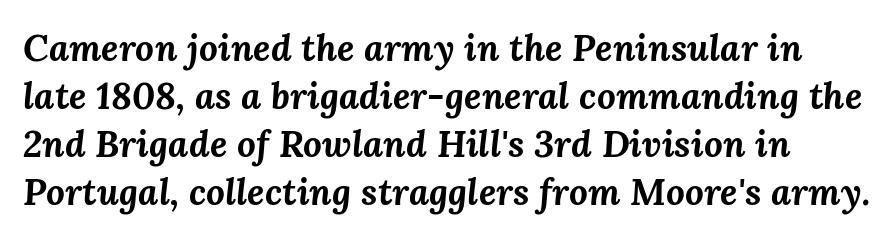
Q: Is the text bold? A: Yes.
Q: Is the text italic (slanted)? A: Yes, it leans right by about 3 degrees.
Q: Is the text underlined? A: No.
Q: Is the spacing between letters normal or unusually wide? A: Normal.
Q: Is the spacing between lines tight, normal or loose? A: Normal.
Q: Width (condensed, normal, or wide)? A: Normal.
Q: Stroke contrast? A: Medium.
Q: x-height? A: Medium.
Q: Monospaced? A: No.
